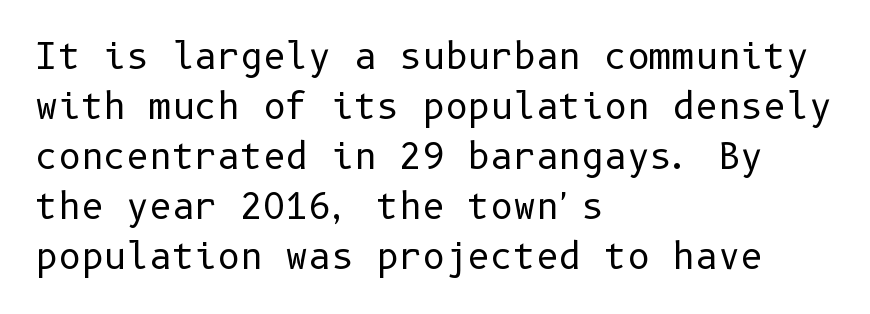
The image shows 35 px regular-weight sans-serif type, upright; set left-aligned, normal line spacing (1.43x), normal letter spacing, not underlined; low stroke contrast and a medium x-height.
